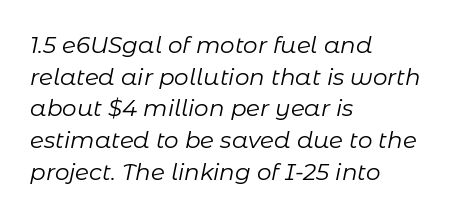
{"italic": "yes", "lean": "right", "slant_degrees": 11, "bold": "no", "underline": "no", "align": "left", "line_spacing": "normal", "line_spacing_ratio": 1.38, "letter_spacing": "normal", "letter_spacing_em": 0.0, "glyph_px": 23}
